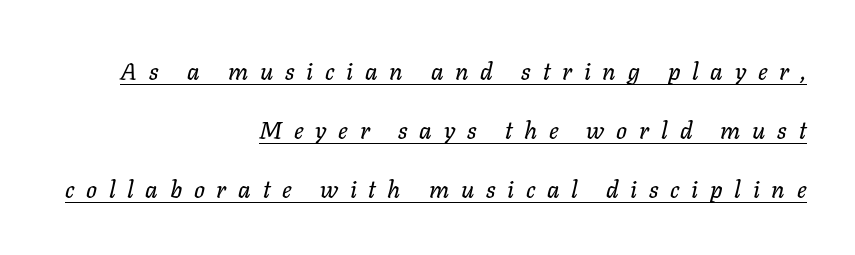
The rendering applies a slant to the glyphs. The rendering anchors every line to the right-hand side. What's the leading like? Stretched, with rows far apart. Between one letter and the next there's a generous, obvious gap.
